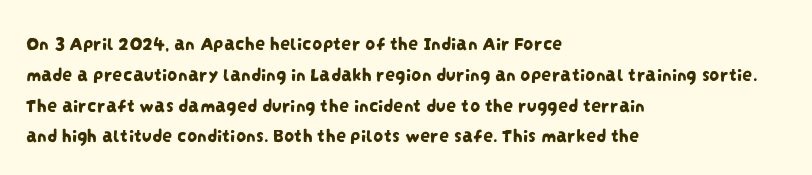
The image shows 20 px text type; set left-aligned, normal line spacing (1.54x), normal letter spacing, not underlined.
